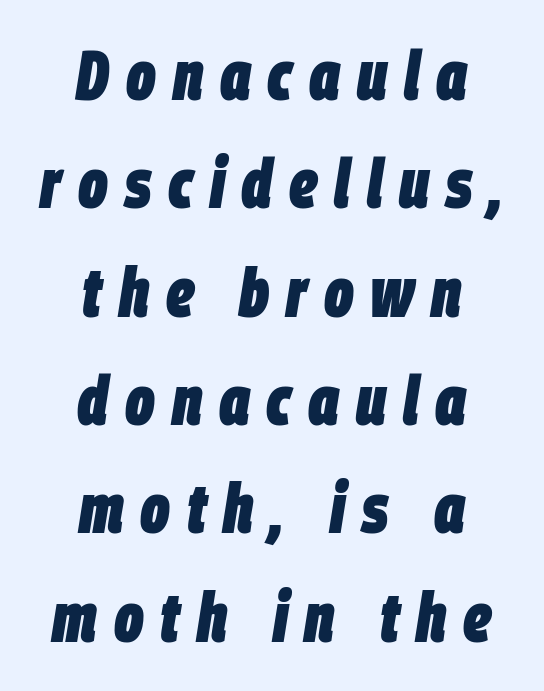
Q: Is the text bold? A: Yes.
Q: Is the text italic (slanted)? A: Yes, it leans right by about 9 degrees.
Q: Is the text underlined? A: No.
Q: How is the paragraph aligned? A: Centered.
Q: Is the spacing between letters normal or unusually wide? A: Unusually wide.
Q: Is the spacing between lines tight, normal or loose? A: Normal.
Q: Width (condensed, normal, or wide)? A: Condensed.
Q: Stroke contrast? A: Low.
Q: x-height? A: Large.
Q: Monospaced? A: No.
